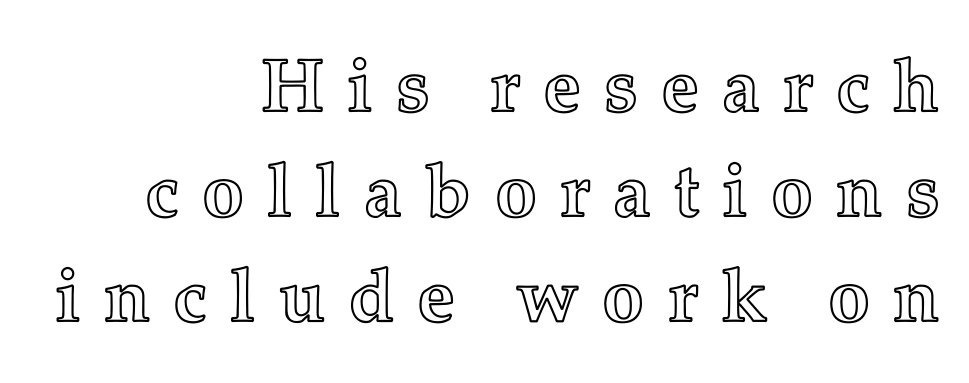
Upright lettering throughout. Spacing verdict: proportional, widths tailored to each character. Decoration check: the copy has no underline. Evenly set lines give the paragraph a standard silhouette.
